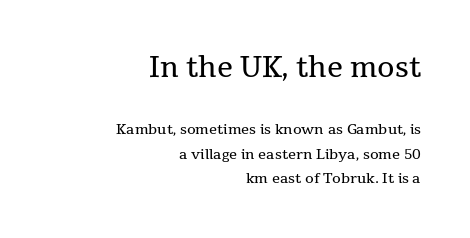
{"serif": "yes", "italic": "no", "bold": "no", "weight": "regular", "width": "normal", "stroke_contrast": "medium", "x_height": "medium", "monospaced": "no", "underline": "no", "align": "right", "line_spacing_ratio": 1.75, "letter_spacing": "normal", "letter_spacing_em": 0.0, "larger_block": "first", "size_ratio": 2.0, "glyph_px": 28}
